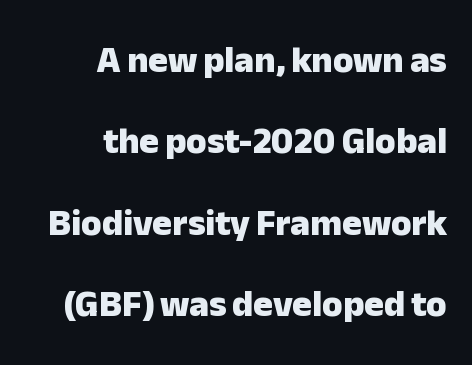
Unlike italic type, these characters show no tilt at all. Is the letter spacing exaggerated? No — it looks like the ordinary default. The glyphs are unaccompanied by any horizontal stroke below them. Look at the stroke-to-counter ratio: heavy, a bold.
